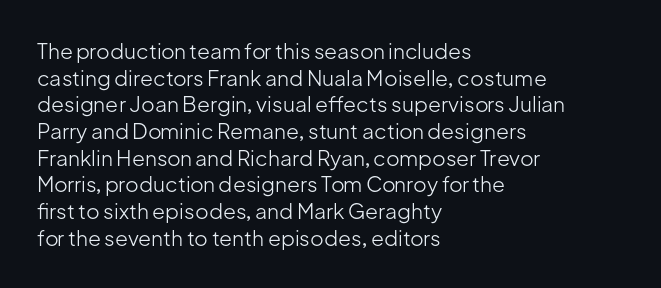
The image shows 21 px text type, upright; set left-aligned, normal line spacing (1.27x), normal letter spacing, not underlined.
